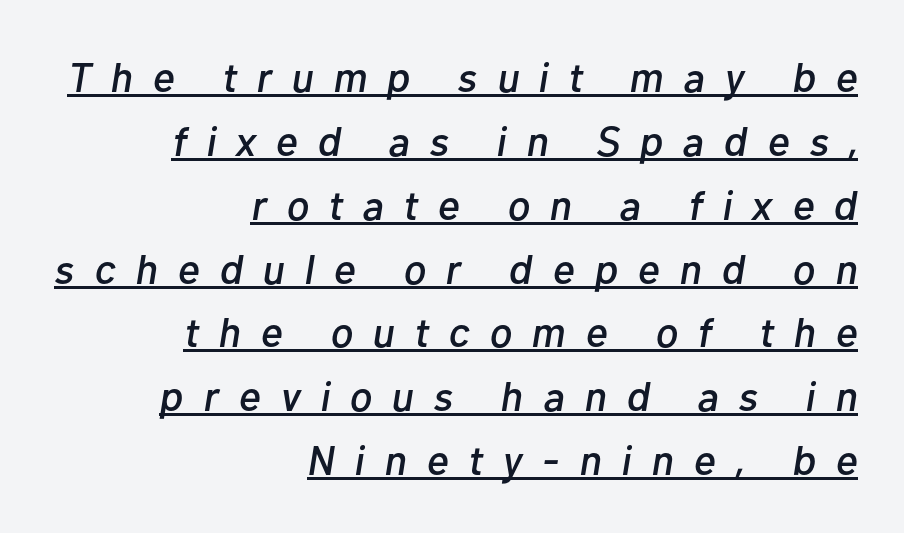
The image shows 42 px text type, italic (leaning right); set right-aligned, normal line spacing (1.52x), unusually wide letter spacing (+0.47 em), underlined; low stroke contrast and a medium x-height.
